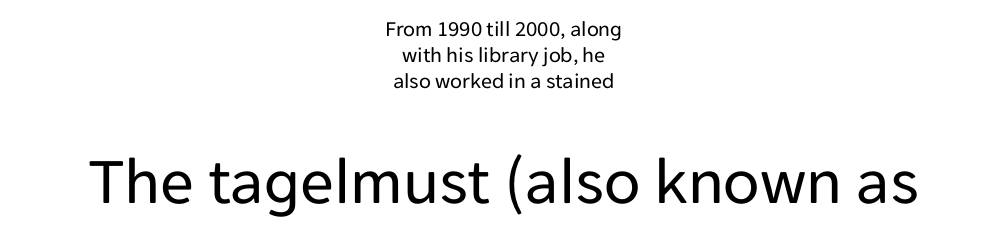
The image shows 67 px regular-weight sans-serif type, upright; set centered, line spacing 1.19x, normal letter spacing, not underlined; the second (bottom) block is 3.05x larger; low stroke contrast and a medium x-height.
